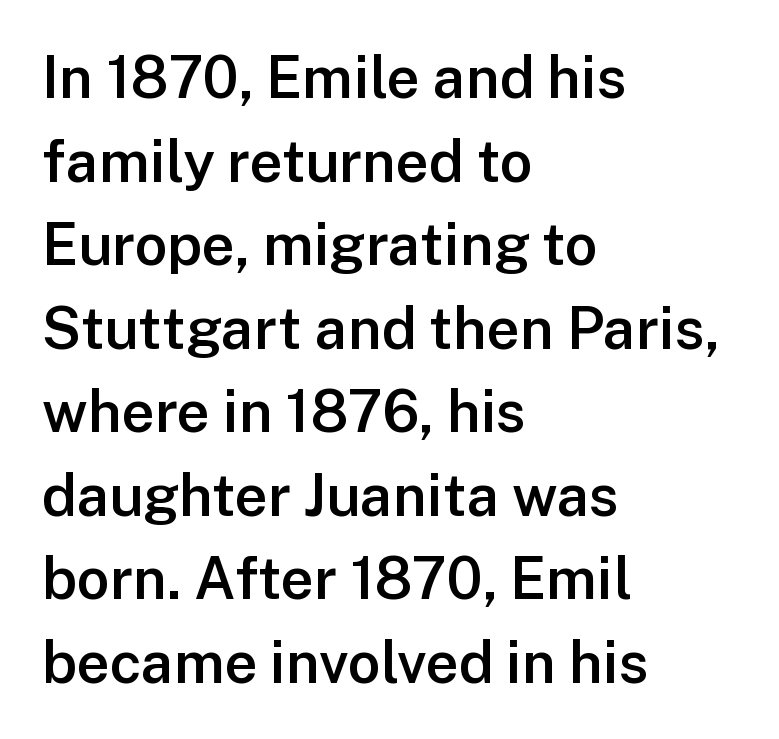
{"serif": "no", "italic": "no", "bold": "semi", "weight": "semibold", "width": "normal", "stroke_contrast": "low", "x_height": "medium", "monospaced": "no", "underline": "no", "align": "left", "line_spacing": "normal", "line_spacing_ratio": 1.44, "letter_spacing": "normal", "letter_spacing_em": 0.0, "glyph_px": 58}
